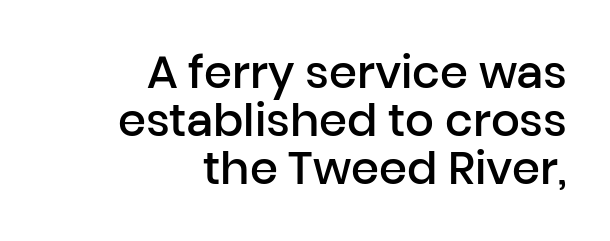
{"serif": "no", "italic": "no", "bold": "semi", "weight": "semibold", "width": "normal", "stroke_contrast": "low", "x_height": "medium", "monospaced": "no", "underline": "no", "align": "right", "line_spacing": "tight", "line_spacing_ratio": 1.07, "letter_spacing": "normal", "letter_spacing_em": 0.0, "glyph_px": 45}
